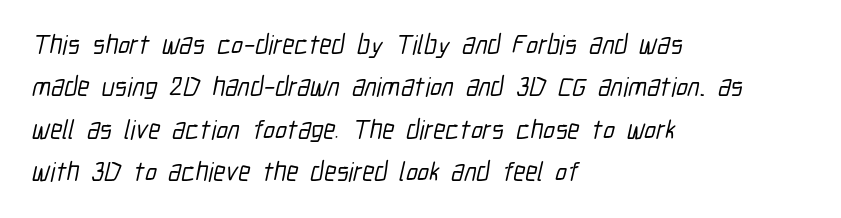
{"underline": "no", "align": "left", "line_spacing": "normal", "line_spacing_ratio": 1.57, "letter_spacing": "normal", "letter_spacing_em": 0.0, "glyph_px": 27}
